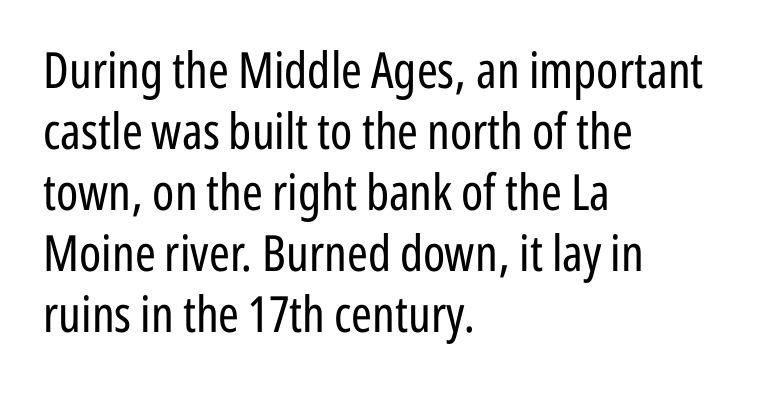
Plain, unruled lines of type. The rendering uses natural spacing where letterforms have individual widths. You can tell it's not italic because the verticals are truly vertical. Leftover space on each line is placed entirely after the last word. Students, note that the glyphs here touch the page at normal intervals.
